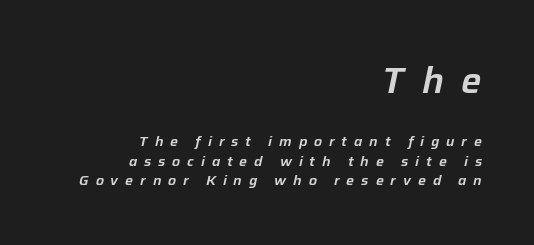
{"italic": "yes", "lean": "right", "slant_degrees": 12, "width": "normal", "stroke_contrast": "low", "x_height": "medium", "monospaced": "no", "underline": "no", "align": "right", "line_spacing": "normal", "line_spacing_ratio": 1.38, "letter_spacing": "wide", "letter_spacing_em": 0.49, "larger_block": "first", "size_ratio": 2.57, "glyph_px": 36}
